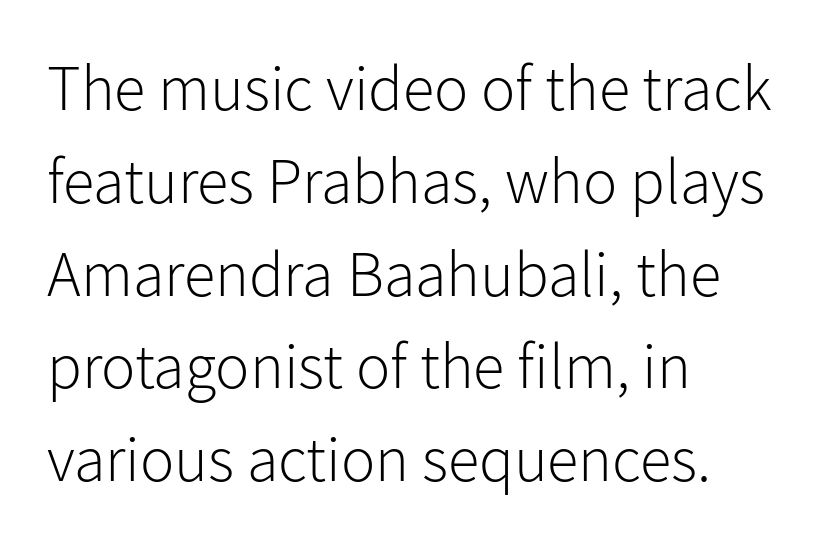
Q: Is the text bold? A: No.
Q: Is the text italic (slanted)? A: No, it is upright.
Q: Is the typeface a serif or a sans-serif typeface? A: Sans-serif.
Q: Is the text underlined? A: No.
Q: How is the paragraph aligned? A: Left-aligned.
Q: Is the spacing between letters normal or unusually wide? A: Normal.
Q: Is the spacing between lines tight, normal or loose? A: Normal.
Q: Width (condensed, normal, or wide)? A: Normal.
Q: Stroke contrast? A: Low.
Q: x-height? A: Medium.
Q: Monospaced? A: No.
